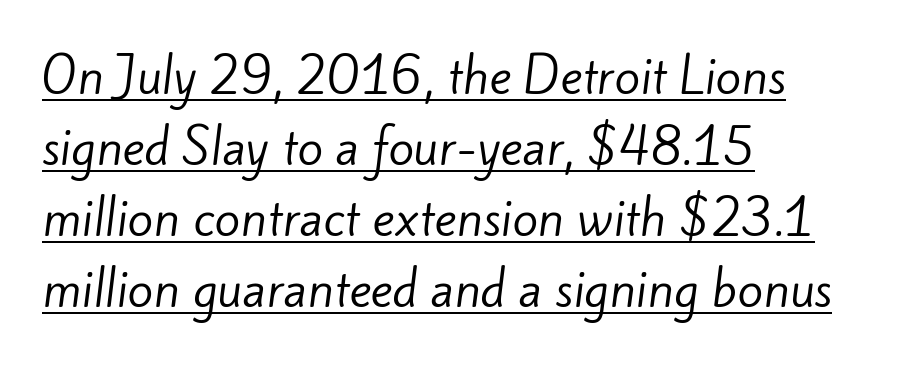
The image shows 47 px regular-weight sans-serif type; set left-aligned, normal line spacing (1.51x), normal letter spacing, underlined; low stroke contrast and a small x-height.
